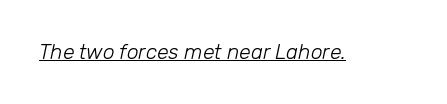
The image shows 21 px text type, italic (leaning right); set normal letter spacing, underlined.
